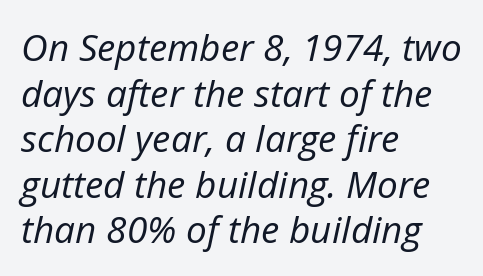
{"italic": "yes", "lean": "right", "slant_degrees": 12, "bold": "no", "weight": "regular", "width": "normal", "stroke_contrast": "low", "x_height": "medium", "monospaced": "no", "underline": "no", "align": "left", "line_spacing_ratio": 1.23, "letter_spacing": "normal", "letter_spacing_em": 0.0, "glyph_px": 37}
